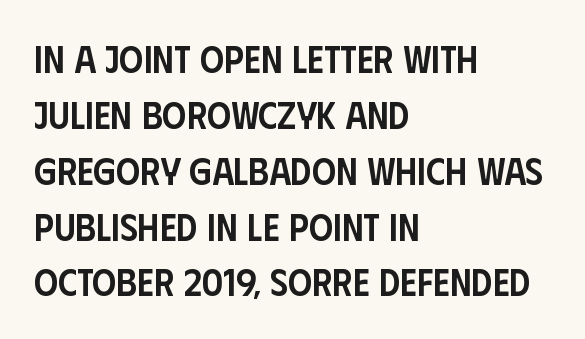
Descenders are the only things crossing below the line. The face used here is proportionally spaced, like ordinary book or web type. This is moderately heavy type, rendered in semibold. This sample uses a sans-serif face. Honestly, the letter spacing is just normal — you wouldn't notice it.
